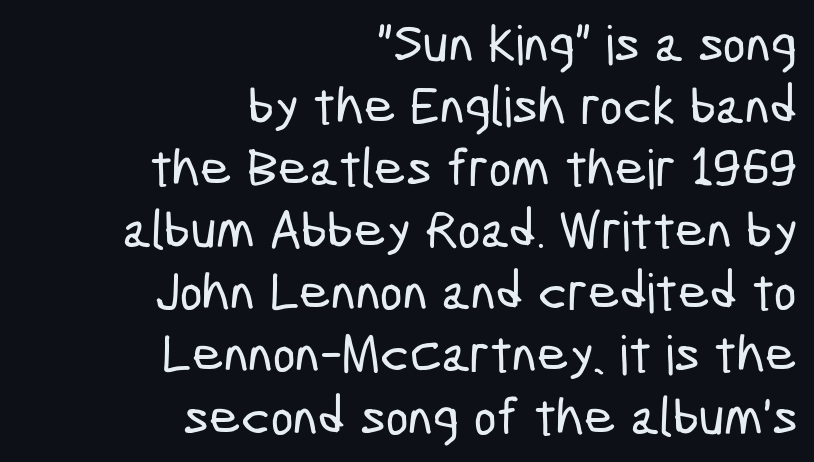
{"serif": "no", "width": "condensed", "stroke_contrast": "low", "x_height": "medium", "monospaced": "no", "underline": "no", "align": "right", "line_spacing": "tight", "line_spacing_ratio": 1.15, "letter_spacing": "normal", "letter_spacing_em": 0.0, "glyph_px": 54}
